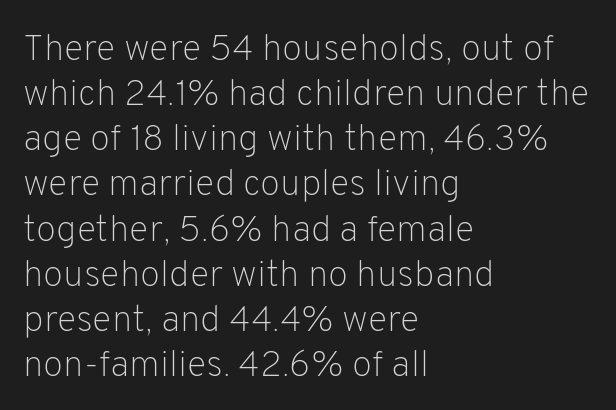
Regarding serifs, this sample does without them. The strokes carry an ordinary text weight at most. Each letter keeps its own natural width here, so spacing adapts to shape. Posture: upright roman. Tracking here is standard; glyphs follow each other at the usual distance.
